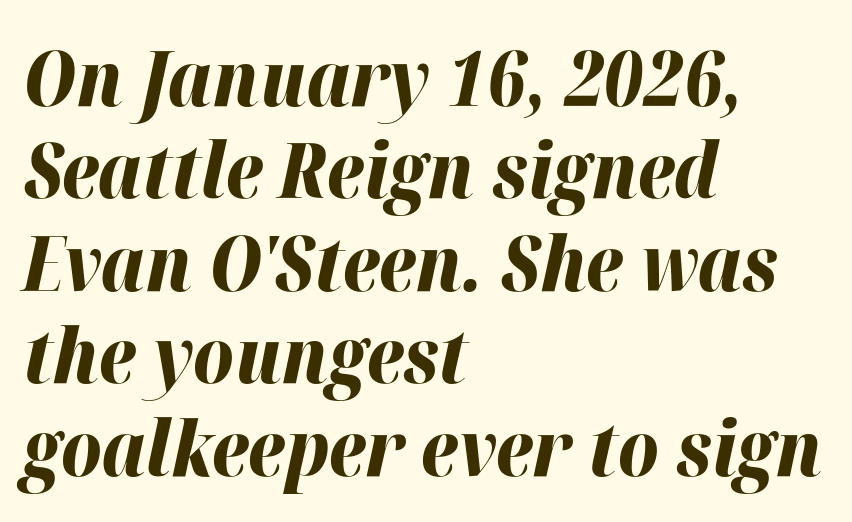
{"italic": "yes", "lean": "right", "slant_degrees": 12, "bold": "yes", "weight": "bold", "width": "normal", "stroke_contrast": "high", "x_height": "medium", "monospaced": "no", "underline": "no", "align": "left", "line_spacing_ratio": 1.2, "letter_spacing": "normal", "letter_spacing_em": 0.0, "glyph_px": 77}
